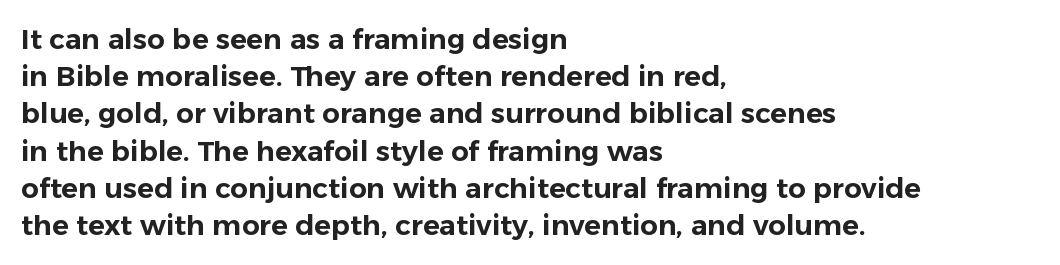
Q: Is the text italic (slanted)? A: No, it is upright.
Q: Is the typeface a serif or a sans-serif typeface? A: Sans-serif.
Q: Is the text underlined? A: No.
Q: How is the paragraph aligned? A: Left-aligned.
Q: Is the spacing between letters normal or unusually wide? A: Normal.
Q: Is the spacing between lines tight, normal or loose? A: Normal.
Q: Width (condensed, normal, or wide)? A: Normal.
Q: Stroke contrast? A: Low.
Q: x-height? A: Medium.
Q: Monospaced? A: No.
